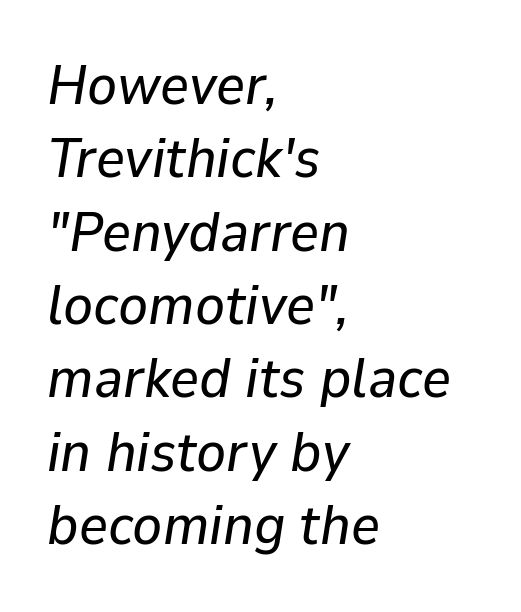
{"italic": "yes", "lean": "right", "slant_degrees": 9, "width": "normal", "stroke_contrast": "low", "x_height": "medium", "monospaced": "no", "underline": "no", "align": "left", "line_spacing": "normal", "line_spacing_ratio": 1.31, "letter_spacing": "normal", "letter_spacing_em": 0.0, "glyph_px": 56}
